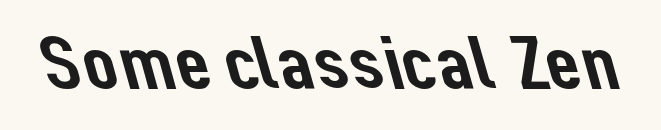
The image shows 77 px sans-serif type; set normal letter spacing, not underlined; low stroke contrast and a medium x-height.
